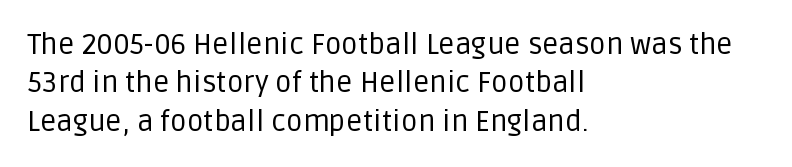
Q: Is the text bold? A: No.
Q: Is the text italic (slanted)? A: No, it is upright.
Q: Is the typeface a serif or a sans-serif typeface? A: Sans-serif.
Q: Is the text underlined? A: No.
Q: How is the paragraph aligned? A: Left-aligned.
Q: Is the spacing between letters normal or unusually wide? A: Normal.
Q: Is the spacing between lines tight, normal or loose? A: Normal.
Q: Width (condensed, normal, or wide)? A: Normal.
Q: Stroke contrast? A: Low.
Q: x-height? A: Large.
Q: Monospaced? A: No.
